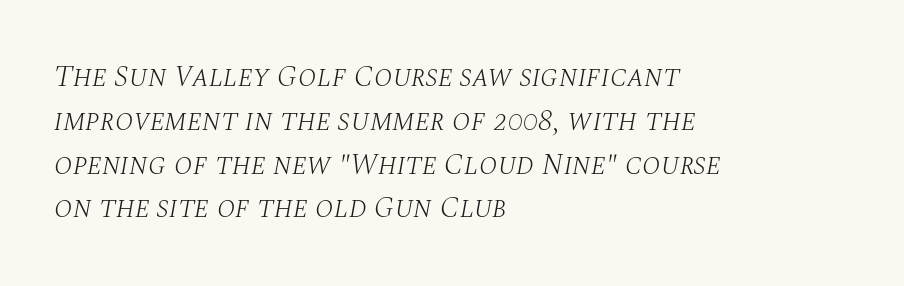
{"serif": "yes", "italic": "yes", "lean": "right", "slant_degrees": 10, "bold": "no", "weight": "light", "width": "normal", "stroke_contrast": "medium", "x_height": "large", "monospaced": "no", "underline": "no", "align": "left", "line_spacing": "normal", "line_spacing_ratio": 1.46, "letter_spacing": "normal", "letter_spacing_em": 0.0, "glyph_px": 30}
